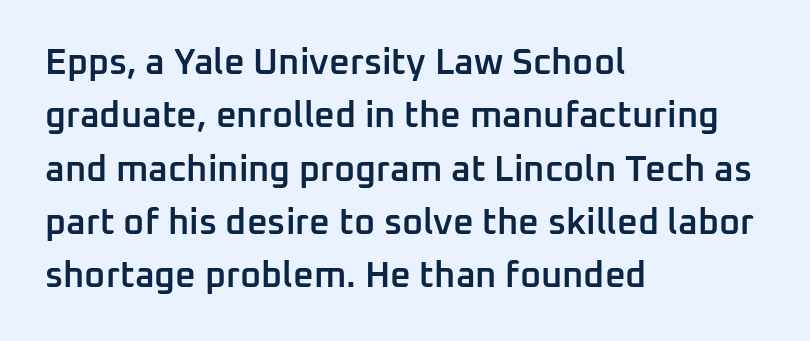
{"serif": "no", "italic": "no", "bold": "semi", "weight": "semibold", "width": "normal", "stroke_contrast": "low", "x_height": "medium", "monospaced": "no", "underline": "no", "align": "left", "line_spacing": "normal", "line_spacing_ratio": 1.48, "letter_spacing": "normal", "letter_spacing_em": 0.0, "glyph_px": 36}
